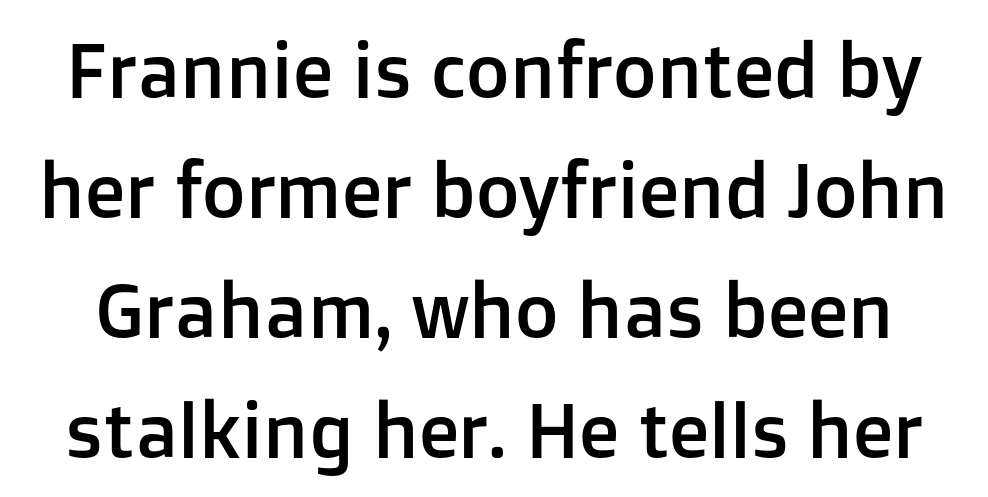
Posture: upright roman. The letterforms sit shoulder to shoulder at normal distance. The vertical gap from one line to the next is medium. Varying glyph widths throughout — classic text-font behaviour. Clear beneath every line of the passage.
